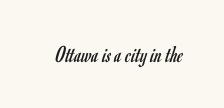
Only glyphs here, with clear space below each row. Between one letter and the next there's only the usual sliver of space. Is this a heavy cut? Hardly; it is regular or lighter.
